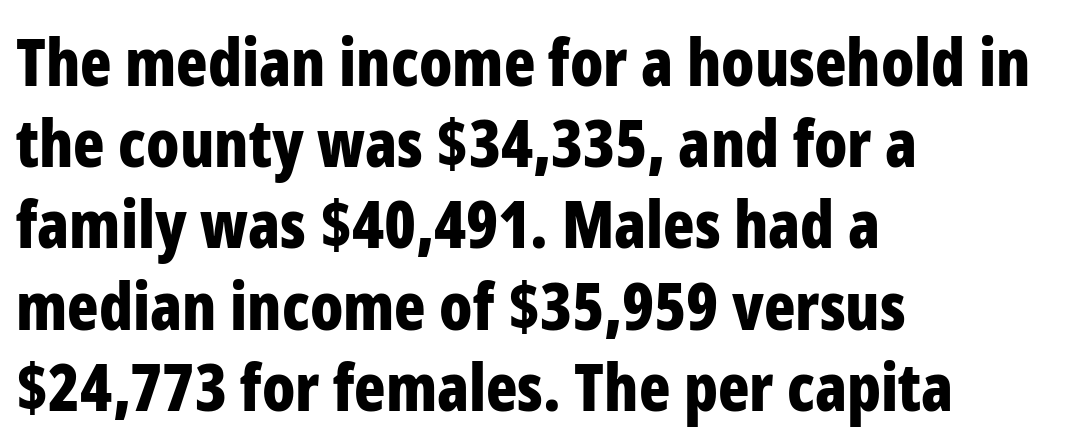
Q: Is the text bold? A: Yes.
Q: Is the text italic (slanted)? A: No, it is upright.
Q: Is the typeface a serif or a sans-serif typeface? A: Sans-serif.
Q: Is the text underlined? A: No.
Q: How is the paragraph aligned? A: Left-aligned.
Q: Is the spacing between letters normal or unusually wide? A: Normal.
Q: Is the spacing between lines tight, normal or loose? A: Normal.
Q: Width (condensed, normal, or wide)? A: Condensed.
Q: Stroke contrast? A: Low.
Q: x-height? A: Medium.
Q: Monospaced? A: No.
